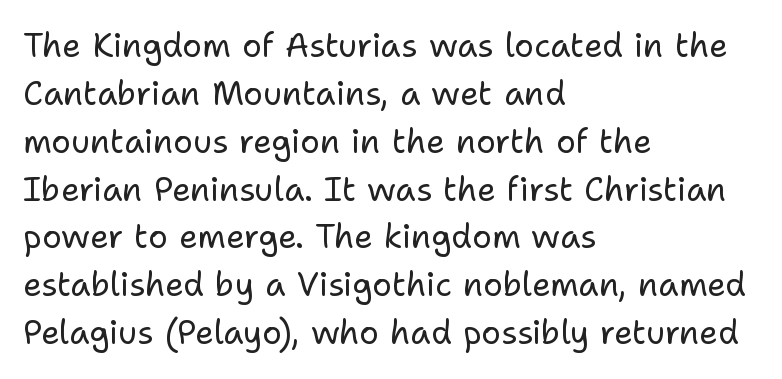
Q: Is the text bold? A: No.
Q: Is the text italic (slanted)? A: No, it is upright.
Q: Is the typeface a serif or a sans-serif typeface? A: Sans-serif.
Q: Is the text underlined? A: No.
Q: How is the paragraph aligned? A: Left-aligned.
Q: Is the spacing between letters normal or unusually wide? A: Normal.
Q: Is the spacing between lines tight, normal or loose? A: Normal.
Q: Width (condensed, normal, or wide)? A: Normal.
Q: Stroke contrast? A: Low.
Q: x-height? A: Medium.
Q: Monospaced? A: No.
